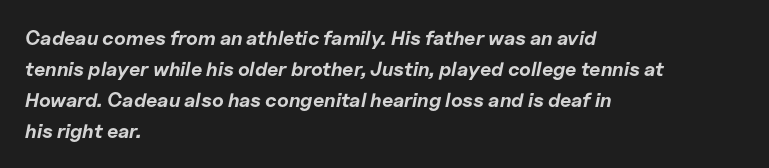
A typesetter would call this zero additional tracking. The whole block is typeset with a tilt. Baseline-to-baseline distance is the conventional proportion of letter height. Nobody drew a line under any word here. Typeset ragged right — the left edge is the straight one.
